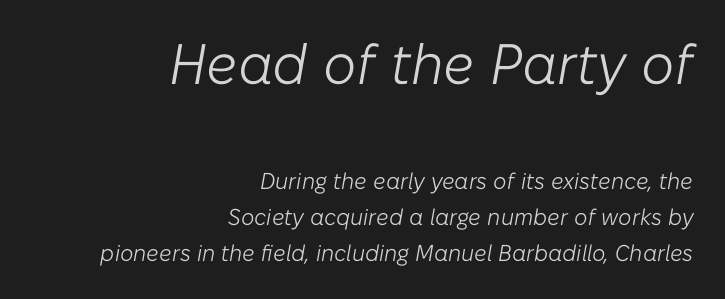
The image shows 57 px light type, italic (leaning right); set right-aligned, normal line spacing (1.58x), normal letter spacing, not underlined; the first (top) block is 2.48x larger; low stroke contrast and a medium x-height.
